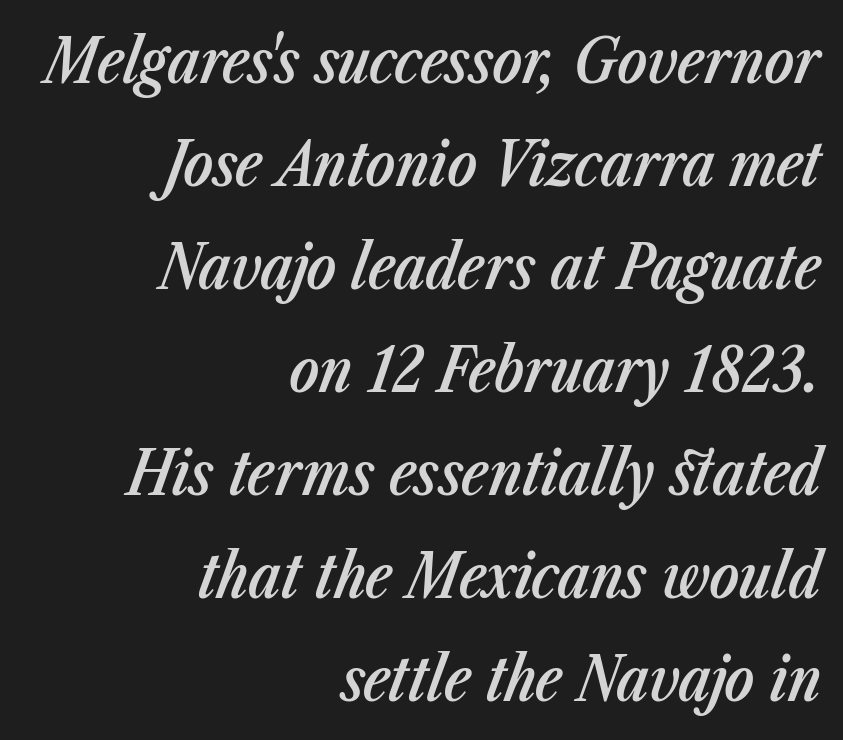
Q: Is the text bold? A: Semi-bold.
Q: Is the text italic (slanted)? A: Yes, it leans right by about 23 degrees.
Q: Is the text underlined? A: No.
Q: How is the paragraph aligned? A: Right-aligned.
Q: Is the spacing between letters normal or unusually wide? A: Normal.
Q: Is the spacing between lines tight, normal or loose? A: Normal.
Q: Width (condensed, normal, or wide)? A: Condensed.
Q: Stroke contrast? A: Low.
Q: x-height? A: Medium.
Q: Monospaced? A: No.
